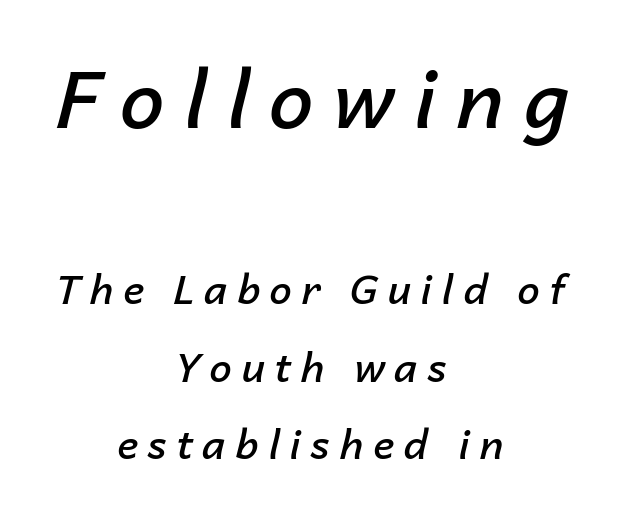
Size hierarchy here favors the leading block over the trailing one. Teacher's note: observe the equal gaps on both sides — that is centered alignment. Compared with typical paragraphs, the rows here are farther apart. These lines are rendered in a variable-pitch font. The space directly below the letters is spotless. The gaps between neighbouring characters are conspicuously large.
